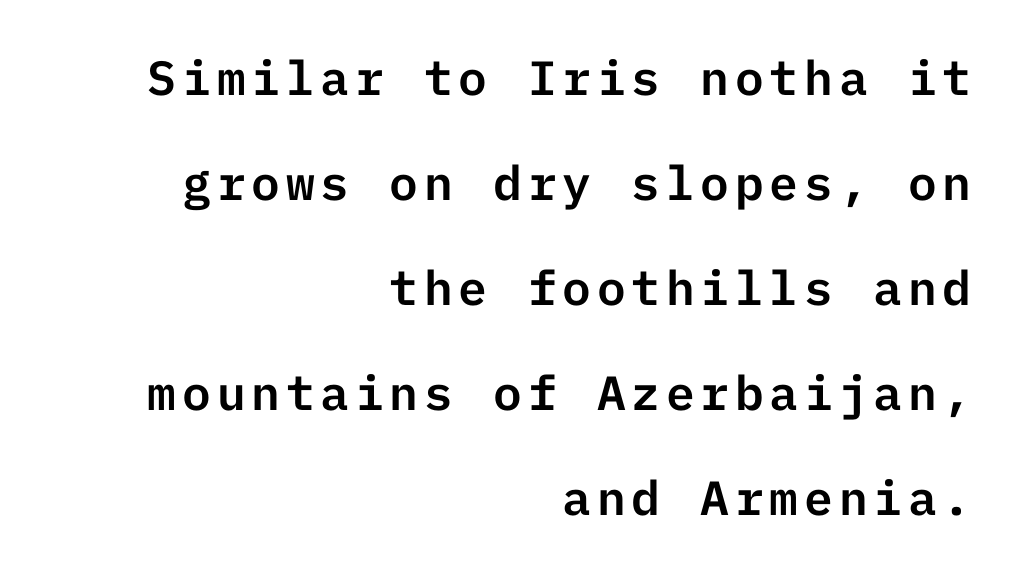
Regarding leading, the lines here are spaced well apart. Note: no serifs on the glyphs. Ascenders rise straight up at ninety degrees. The setting favours the right margin, as signatures and pull-quotes sometimes do. The string is rendered with underlining switched off.
